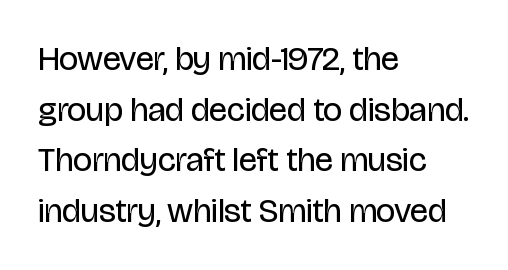
Think of a printed novel: that variable character pitch is what you see here. Clear beneath every line of the passage. Leading matches the norm, producing a regular column. The type is set solid horizontally, with unmodified tracking. Note: no serifs on the glyphs. The letters stand upright; this is a roman face.
